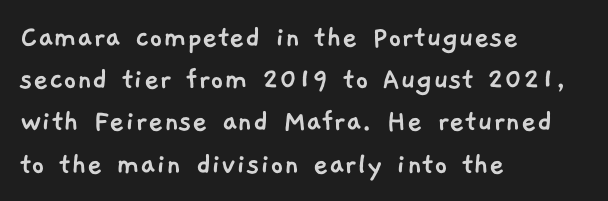
Does the type have serifs? No, each stem ends abruptly. Each row of text sits above clean, open space. Line starts are locked; line ends wander. The leading is moderate, giving the passage an even texture. No extra tracking has been applied to these lines. These lines are rendered in a variable-pitch font.
